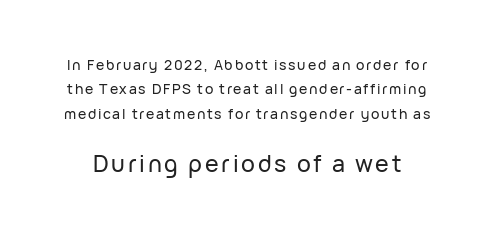
Underlining? Definitely not there. Every stem runs plumb, perpendicular to the baseline. Visually, the bottom section dominates because its glyphs are scaled up.
